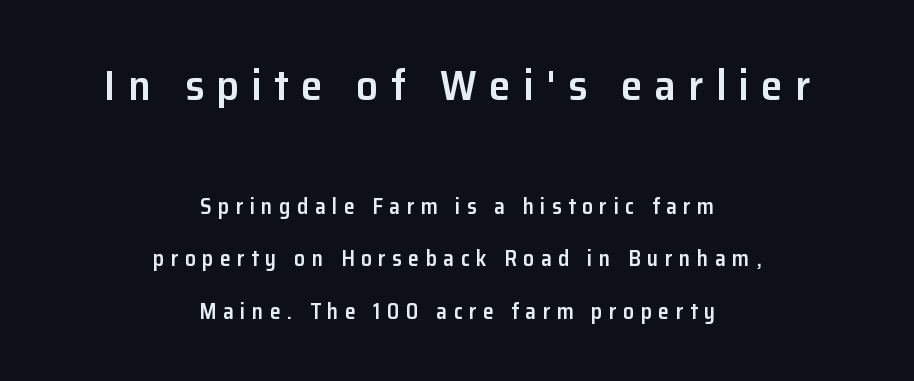
{"serif": "no", "italic": "no", "bold": "semi", "weight": "semibold", "width": "normal", "stroke_contrast": "low", "x_height": "medium", "monospaced": "no", "underline": "no", "align": "center", "line_spacing": "loose", "line_spacing_ratio": 2.4, "letter_spacing": "wide", "letter_spacing_em": 0.29, "larger_block": "first", "size_ratio": 1.95, "glyph_px": 43}
